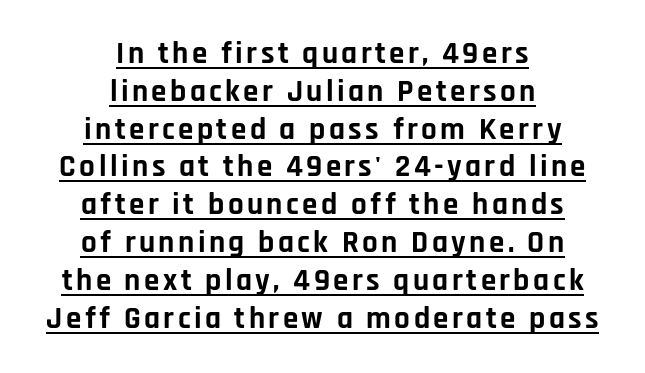
Think of a printed novel: that variable character pitch is what you see here. Looks like someone drew a line under every word here. The type sits square on the baseline with zero lean. Regarding serifs, this sample does without them. These words are printed bold, with thick strokes throughout. This rendering uses center alignment, leaving both contours irregular but symmetric.
